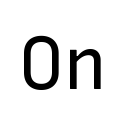
{"serif": "no", "italic": "no", "bold": "no", "weight": "regular", "width": "normal", "stroke_contrast": "low", "x_height": "medium", "underline": "no", "letter_spacing": "normal", "letter_spacing_em": 0.0, "glyph_px": 73}
